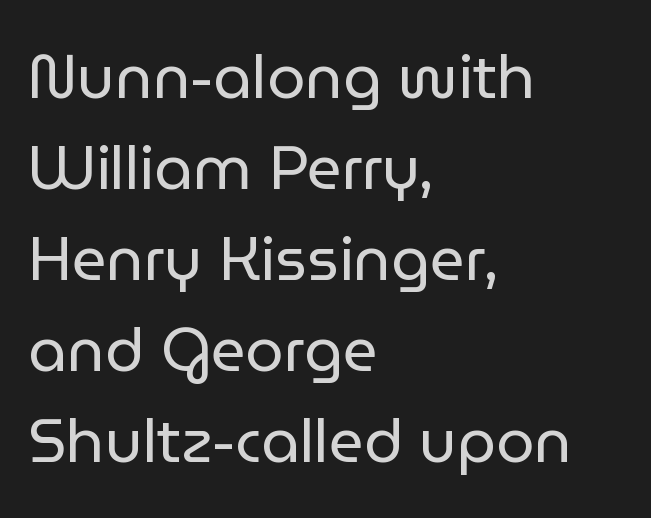
{"serif": "no", "italic": "no", "bold": "no", "weight": "regular", "width": "normal", "stroke_contrast": "low", "x_height": "medium", "monospaced": "no", "underline": "no", "align": "left", "line_spacing": "normal", "line_spacing_ratio": 1.49, "letter_spacing": "normal", "letter_spacing_em": 0.0, "glyph_px": 61}
